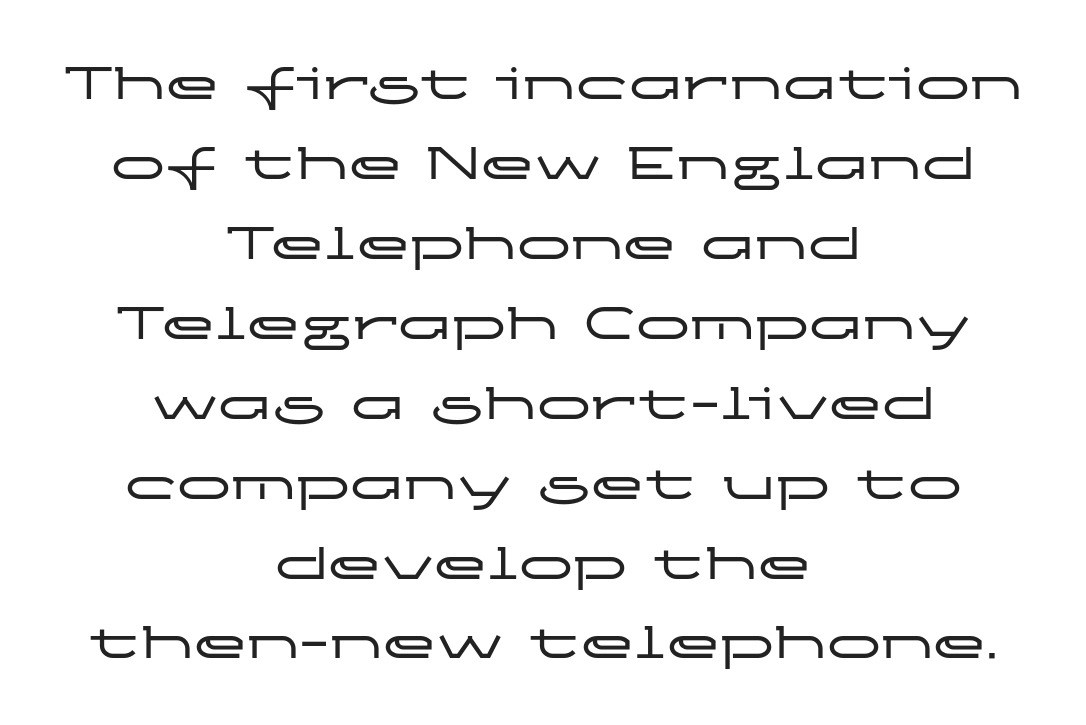
{"serif": "no", "italic": "no", "width": "wide", "stroke_contrast": "low", "x_height": "medium", "monospaced": "no", "underline": "no", "align": "center", "line_spacing": "normal", "line_spacing_ratio": 1.48, "letter_spacing": "normal", "letter_spacing_em": 0.0, "glyph_px": 54}
